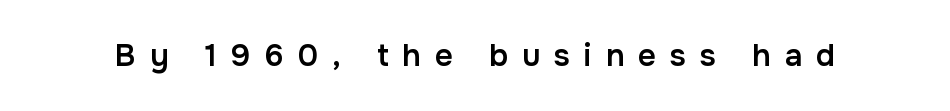
Inter-character spacing is expanded well beyond the font's built-in metrics. Ordinary non-slanted type is in use. No word sits above an underline. You could not count columns in this text — the font is proportionally spaced. The passage shown is typeset with a sans-serif family.
